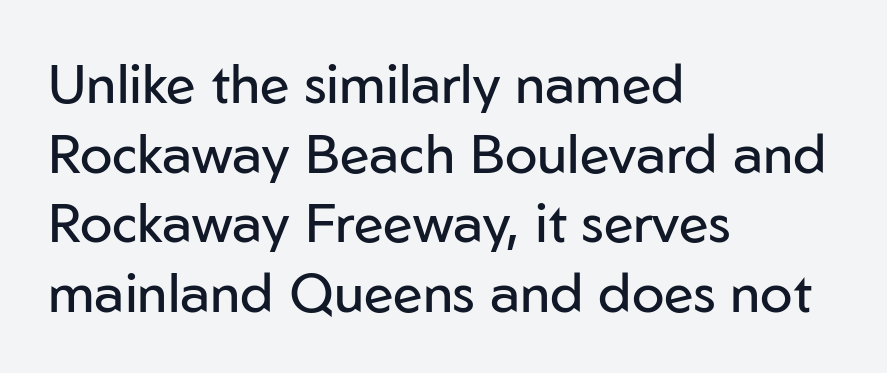
{"serif": "no", "italic": "no", "bold": "no", "weight": "regular", "width": "normal", "stroke_contrast": "low", "x_height": "medium", "monospaced": "no", "underline": "no", "align": "left", "line_spacing": "normal", "line_spacing_ratio": 1.29, "letter_spacing": "normal", "letter_spacing_em": 0.0, "glyph_px": 54}
